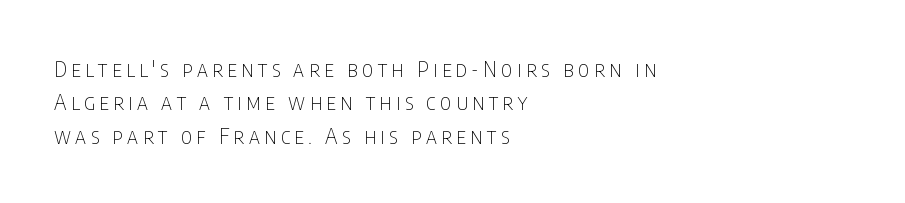
Q: Is the text bold? A: No.
Q: Is the text italic (slanted)? A: No, it is upright.
Q: Is the text underlined? A: No.
Q: How is the paragraph aligned? A: Left-aligned.
Q: Is the spacing between letters normal or unusually wide? A: Unusually wide.
Q: Is the spacing between lines tight, normal or loose? A: Normal.
